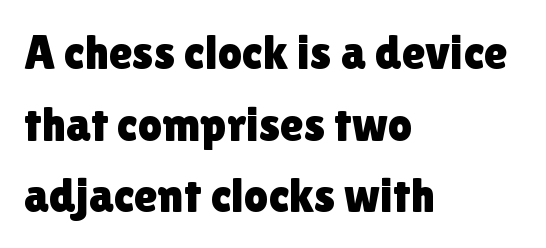
The image shows 48 px sans-serif type, upright; set left-aligned, normal line spacing (1.49x), normal letter spacing, not underlined; a medium x-height.
